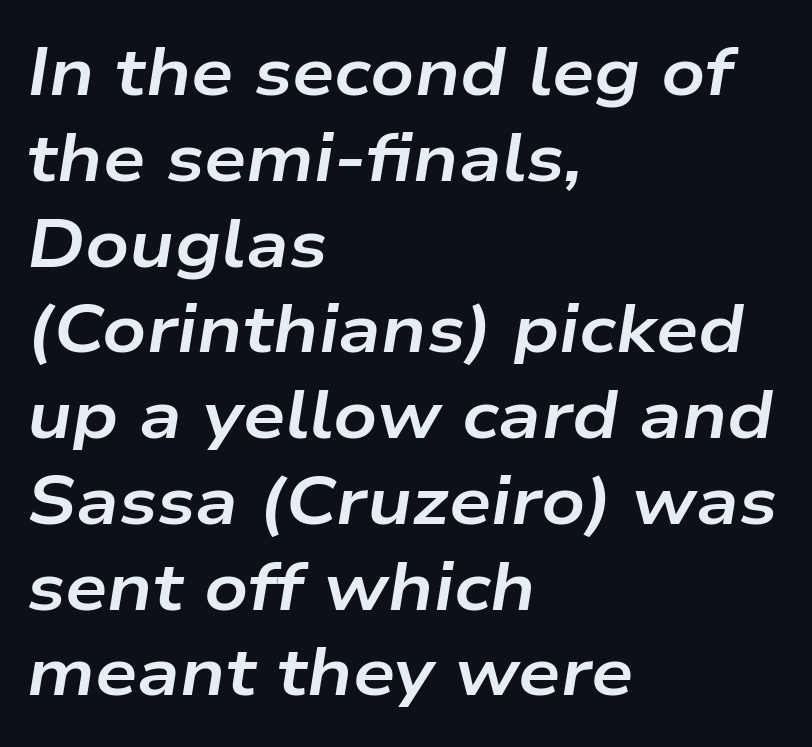
Q: Is the text bold? A: Yes.
Q: Is the text italic (slanted)? A: Yes, it leans right by about 9 degrees.
Q: Is the text underlined? A: No.
Q: How is the paragraph aligned? A: Left-aligned.
Q: Is the spacing between letters normal or unusually wide? A: Normal.
Q: Is the spacing between lines tight, normal or loose? A: Normal.
Q: Width (condensed, normal, or wide)? A: Wide.
Q: Stroke contrast? A: Low.
Q: x-height? A: Medium.
Q: Monospaced? A: No.
